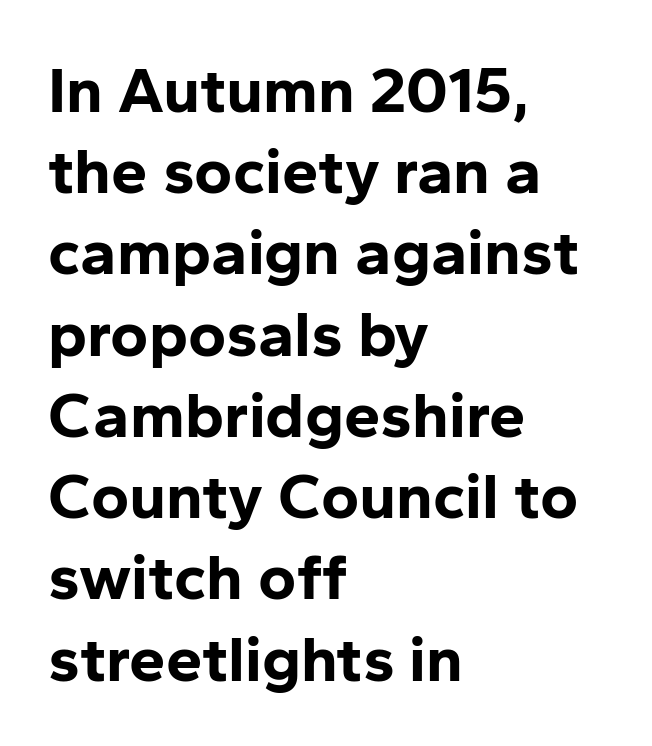
{"serif": "no", "italic": "no", "bold": "yes", "weight": "bold", "width": "normal", "stroke_contrast": "low", "x_height": "medium", "monospaced": "no", "underline": "no", "align": "left", "line_spacing": "normal", "line_spacing_ratio": 1.25, "letter_spacing": "normal", "letter_spacing_em": 0.0, "glyph_px": 65}
